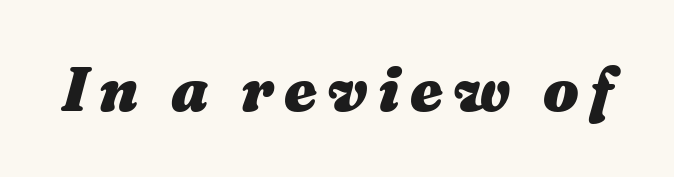
Characters are canted at an angle relative to the baseline's perpendicular. The glyphs are unaccompanied by any horizontal stroke below them. Looks like regular typesetting: each glyph gets only the width it needs. Summary of weight: heavy, a full bold.
